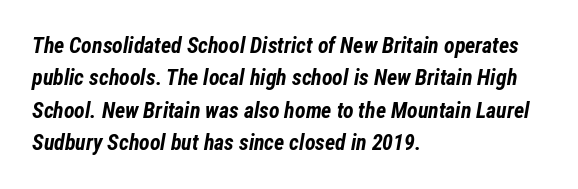
The image shows 22 px bold type, italic (leaning right); set left-aligned, normal line spacing (1.47x), normal letter spacing, not underlined.
